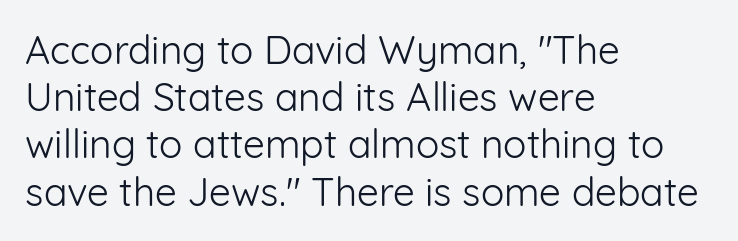
Q: Is the text bold? A: No.
Q: Is the text italic (slanted)? A: No, it is upright.
Q: Is the typeface a serif or a sans-serif typeface? A: Sans-serif.
Q: Is the text underlined? A: No.
Q: How is the paragraph aligned? A: Left-aligned.
Q: Is the spacing between letters normal or unusually wide? A: Normal.
Q: Width (condensed, normal, or wide)? A: Normal.
Q: Stroke contrast? A: Low.
Q: x-height? A: Medium.
Q: Monospaced? A: No.
